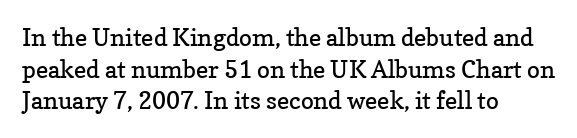
Leftover space on each line is placed entirely after the last word. The typesetting does not lean heavy: it is not bold. Honestly, the letter spacing is just normal — you wouldn't notice it. Underline: absent. If you drew a line through each stem, it would be perfectly vertical.
